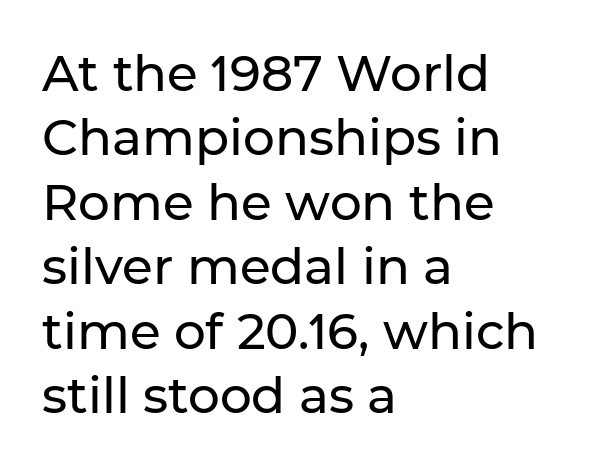
{"serif": "no", "italic": "no", "width": "normal", "stroke_contrast": "low", "x_height": "medium", "monospaced": "no", "underline": "no", "align": "left", "line_spacing": "normal", "line_spacing_ratio": 1.29, "letter_spacing": "normal", "letter_spacing_em": 0.0, "glyph_px": 50}
